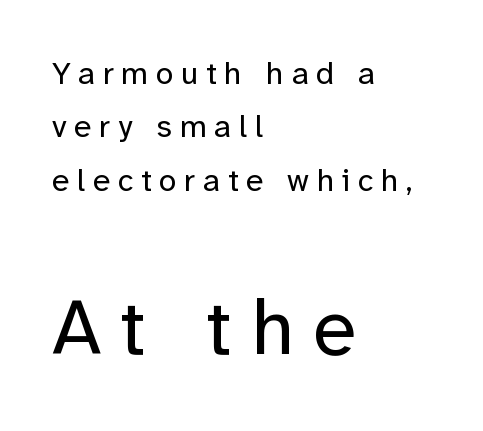
The image shows 79 px regular-weight sans-serif type, upright; set left-aligned, normal line spacing (1.67x), unusually wide letter spacing (+0.24 em), not underlined; the second (bottom) block is 2.47x larger; low stroke contrast and a medium x-height.
